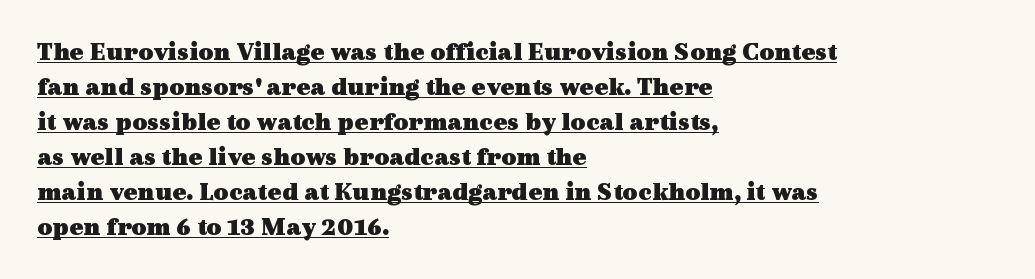
{"italic": "no", "bold": "yes", "underline": "yes", "align": "left", "line_spacing": "normal", "line_spacing_ratio": 1.35, "letter_spacing": "normal", "letter_spacing_em": 0.0, "glyph_px": 26}
